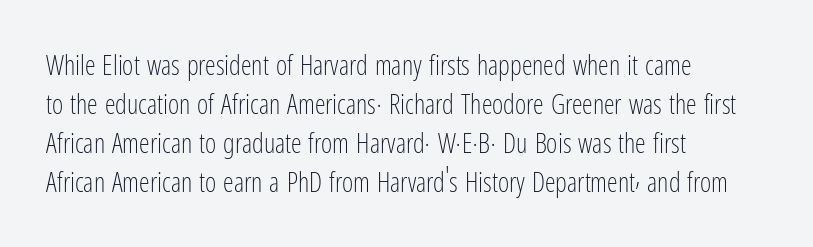
Q: Is the text bold? A: No.
Q: Is the text italic (slanted)? A: No, it is upright.
Q: Is the text underlined? A: No.
Q: How is the paragraph aligned? A: Left-aligned.
Q: Is the spacing between letters normal or unusually wide? A: Normal.
Q: Is the spacing between lines tight, normal or loose? A: Normal.
